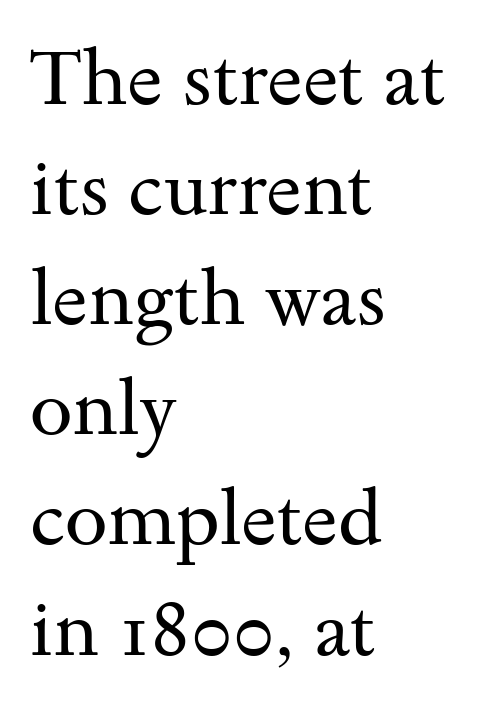
Q: Is the text bold? A: No.
Q: Is the text italic (slanted)? A: No, it is upright.
Q: Is the typeface a serif or a sans-serif typeface? A: Serif.
Q: Is the text underlined? A: No.
Q: How is the paragraph aligned? A: Left-aligned.
Q: Is the spacing between letters normal or unusually wide? A: Normal.
Q: Is the spacing between lines tight, normal or loose? A: Normal.
Q: Width (condensed, normal, or wide)? A: Wide.
Q: Stroke contrast? A: Medium.
Q: x-height? A: Small.
Q: Monospaced? A: No.
